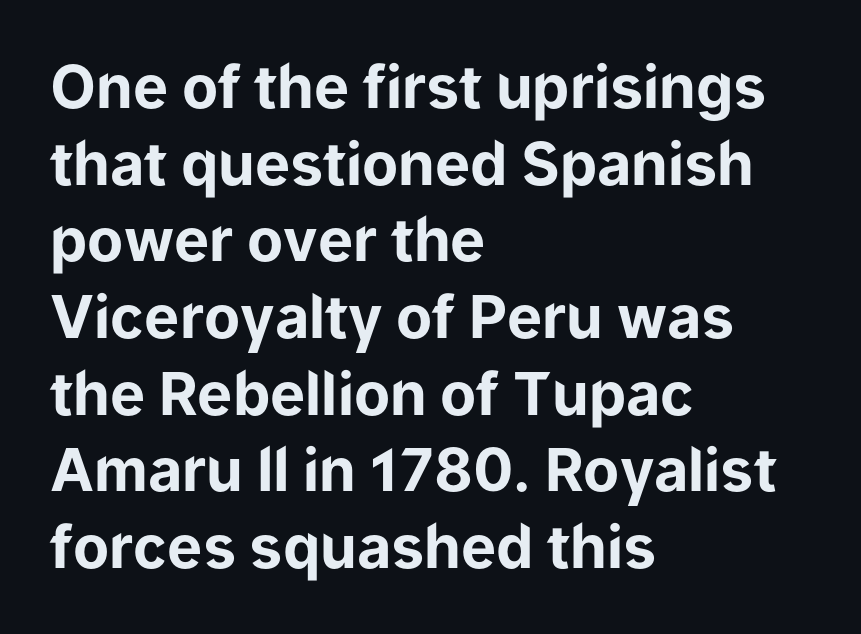
No italicization has been applied; the sample stays upright. Students, observe: this is what conventionally led text looks like. Horizontally, the lines are justified to the leading edge only. You can tell from the bare stems that sans-serif type was used. Think of a printed novel: that variable character pitch is what you see here. The zone under the glyphs is completely vacant.
